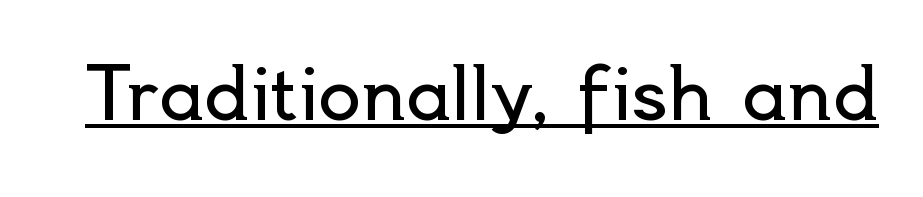
Q: Is the text bold? A: No.
Q: Is the text italic (slanted)? A: No, it is upright.
Q: Is the typeface a serif or a sans-serif typeface? A: Sans-serif.
Q: Is the text underlined? A: Yes.
Q: Is the spacing between letters normal or unusually wide? A: Normal.
Q: Width (condensed, normal, or wide)? A: Normal.
Q: x-height? A: Small.
Q: Monospaced? A: No.
